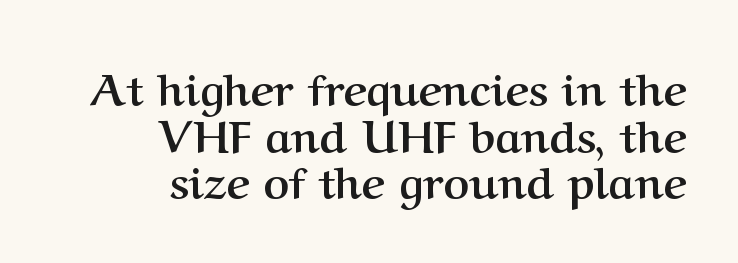
You could not count columns in this text — the font is proportionally spaced. Heavy-handed strokes throughout: this text is bold. Rows of type sit shoulder to shoulder in the vertical direction. The compositor pushed each line to the right boundary. How are the letters spaced? Ordinarily, with no added tracking. Quick note: underline off.
